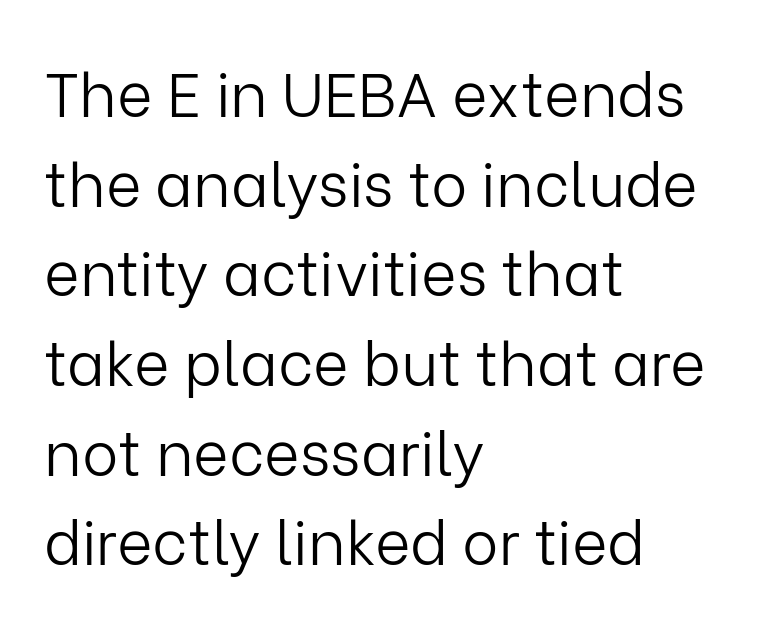
{"serif": "no", "italic": "no", "bold": "no", "weight": "light", "width": "normal", "stroke_contrast": "low", "x_height": "medium", "monospaced": "no", "underline": "no", "align": "left", "line_spacing": "normal", "line_spacing_ratio": 1.47, "letter_spacing": "normal", "letter_spacing_em": 0.0, "glyph_px": 61}
